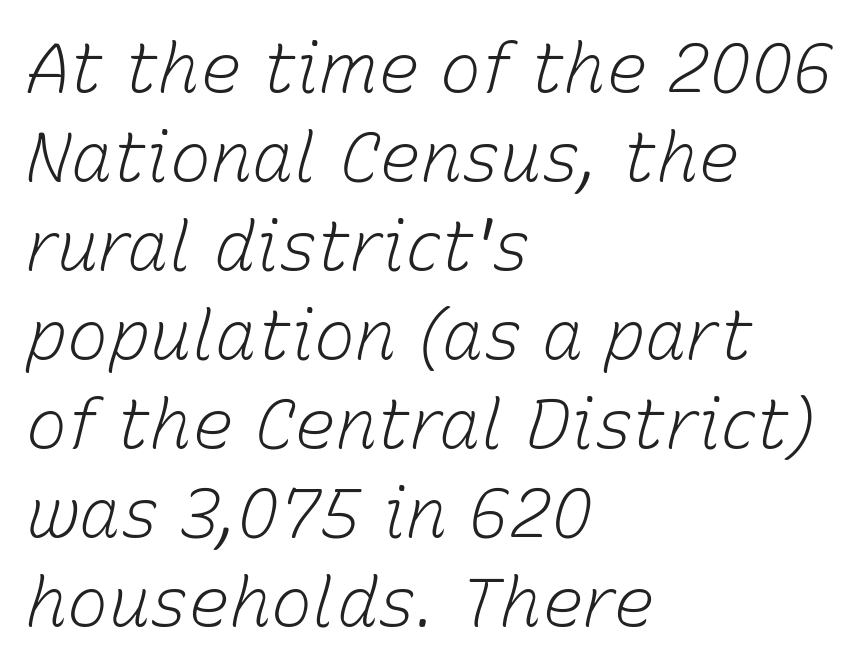
A normal amount of white space separates one row of letters from the next. Here the designer chose a conventional face with non-uniform glyph widths. If you drew a ruler down the left edge, every line would touch it. The glyphs are unaccompanied by any horizontal stroke below them. Is the type slanted? Yes — the strokes lean at a clear angle. The passage shown has conventional tracking throughout.
